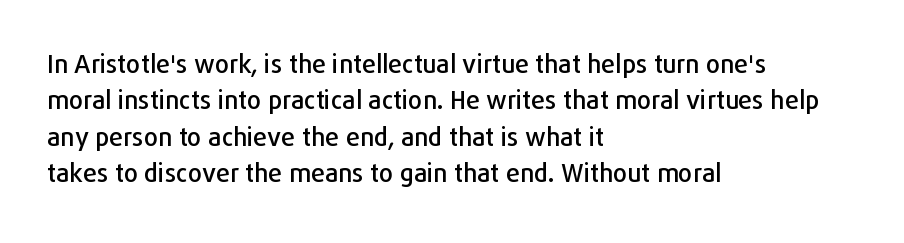
Q: Is the text italic (slanted)? A: No, it is upright.
Q: Is the text underlined? A: No.
Q: How is the paragraph aligned? A: Left-aligned.
Q: Is the spacing between letters normal or unusually wide? A: Normal.
Q: Is the spacing between lines tight, normal or loose? A: Normal.
